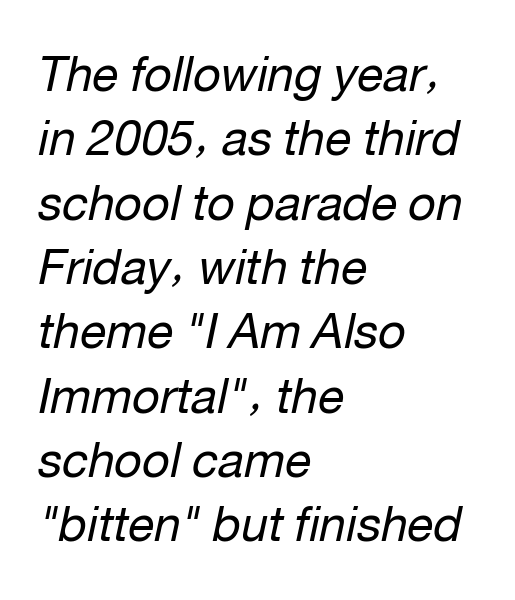
The image shows 48 px regular-weight type, italic (leaning right); set left-aligned, normal line spacing (1.34x), normal letter spacing, not underlined; low stroke contrast and a medium x-height.
